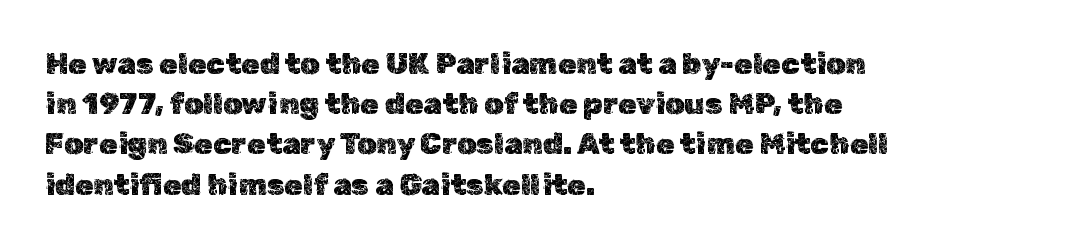
Q: Is the text italic (slanted)? A: No, it is upright.
Q: Is the text underlined? A: No.
Q: How is the paragraph aligned? A: Left-aligned.
Q: Is the spacing between letters normal or unusually wide? A: Normal.
Q: Is the spacing between lines tight, normal or loose? A: Normal.
Q: Width (condensed, normal, or wide)? A: Normal.
Q: x-height? A: Medium.
Q: Monospaced? A: No.
